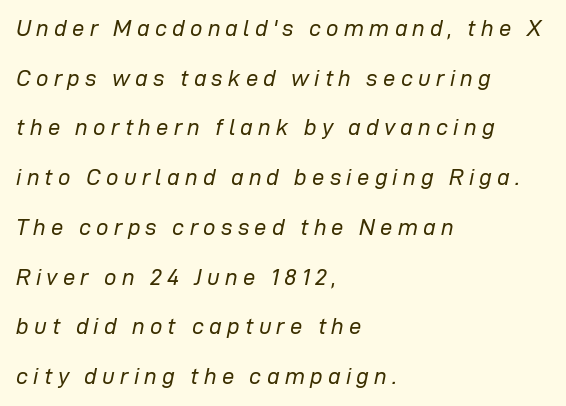
{"italic": "yes", "lean": "right", "slant_degrees": 12, "bold": "no", "underline": "no", "align": "left", "line_spacing": "loose", "line_spacing_ratio": 2.26, "letter_spacing": "wide", "letter_spacing_em": 0.24, "glyph_px": 22}
